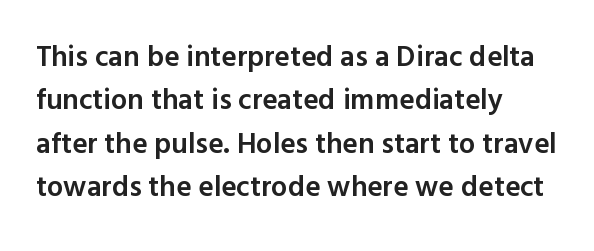
The image shows 29 px semibold sans-serif type, upright; set left-aligned, normal line spacing (1.5x), normal letter spacing, not underlined; a medium x-height.
